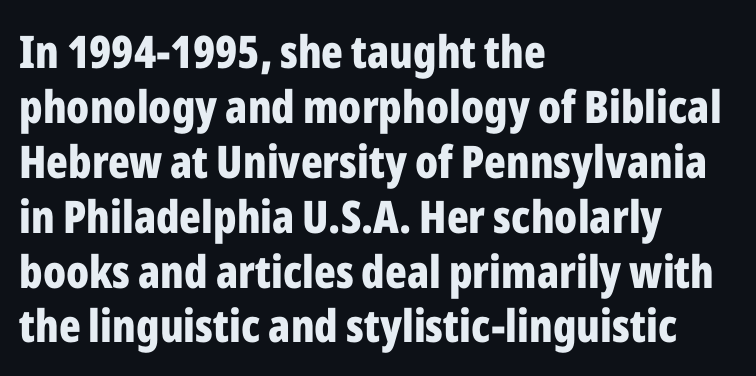
The image shows 45 px bold, condensed sans-serif type, upright; set left-aligned, line spacing 1.22x, normal letter spacing, not underlined; low stroke contrast and a medium x-height.
